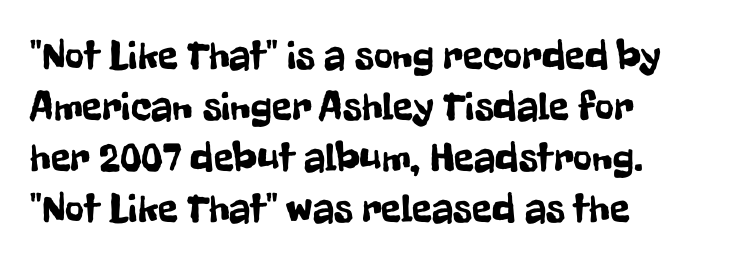
This is sans-serif lettering, the kind often seen on screens and signage. This sample uses plain, unmodified letter spacing. This rendering features lettering with no underline. Typeset ragged right — the left edge is the straight one. Posture: straight, roman, zero tilt. These lines are rendered in a variable-pitch font.
